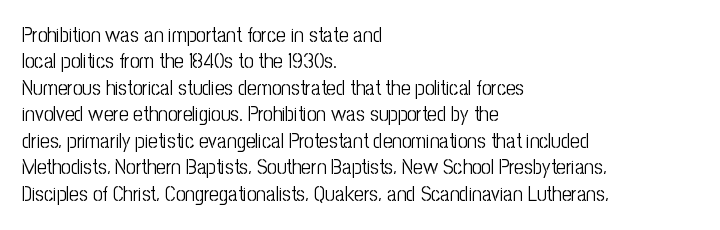
The rendering uses a moderate line-height, typical for paragraphs. Only glyphs here, with clear space below each row. The passage is arranged the way most books set body copy — flush left. Spacing between characters is what you'd get straight out of the box.
